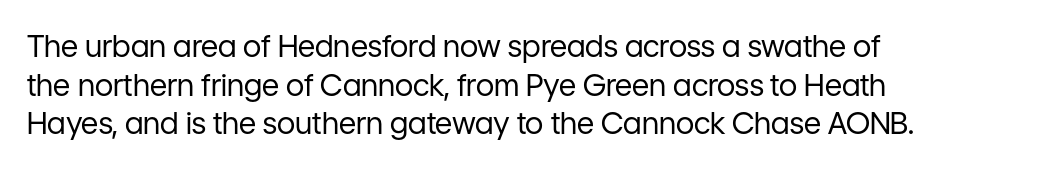
The image shows 30 px regular-weight sans-serif type, upright; set left-aligned, normal line spacing (1.29x), normal letter spacing, not underlined; low stroke contrast and a medium x-height.
